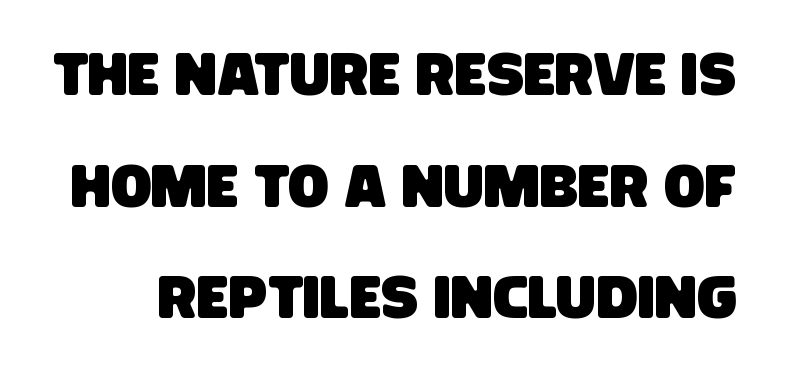
The image shows 60 px condensed sans-serif type; set line spacing 1.86x, normal letter spacing, not underlined; low stroke contrast and a large x-height.
